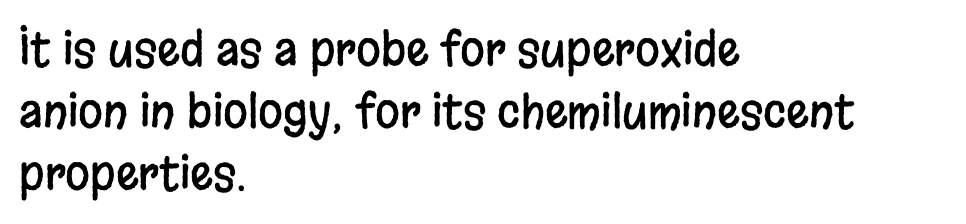
{"serif": "no", "italic": "no", "width": "condensed", "stroke_contrast": "low", "x_height": "large", "monospaced": "no", "underline": "no", "align": "left", "line_spacing": "normal", "line_spacing_ratio": 1.38, "letter_spacing": "normal", "letter_spacing_em": 0.0, "glyph_px": 45}
